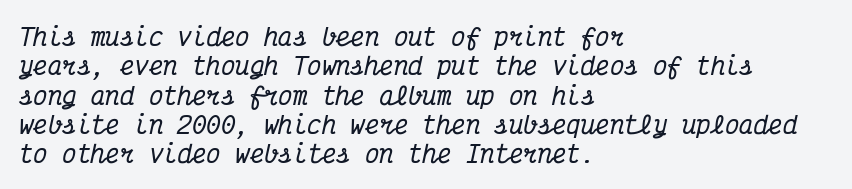
The image shows 24 px text type, italic (leaning right); set left-aligned, line spacing 1.22x, normal letter spacing, not underlined.
